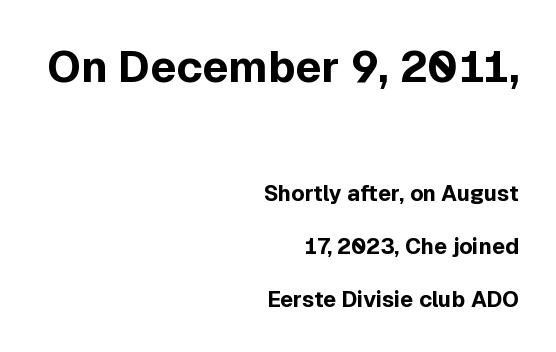
The image shows 44 px bold sans-serif type, upright; set right-aligned, loose line spacing (2.41x), normal letter spacing, not underlined; the first (top) block is 2.0x larger; a medium x-height.
